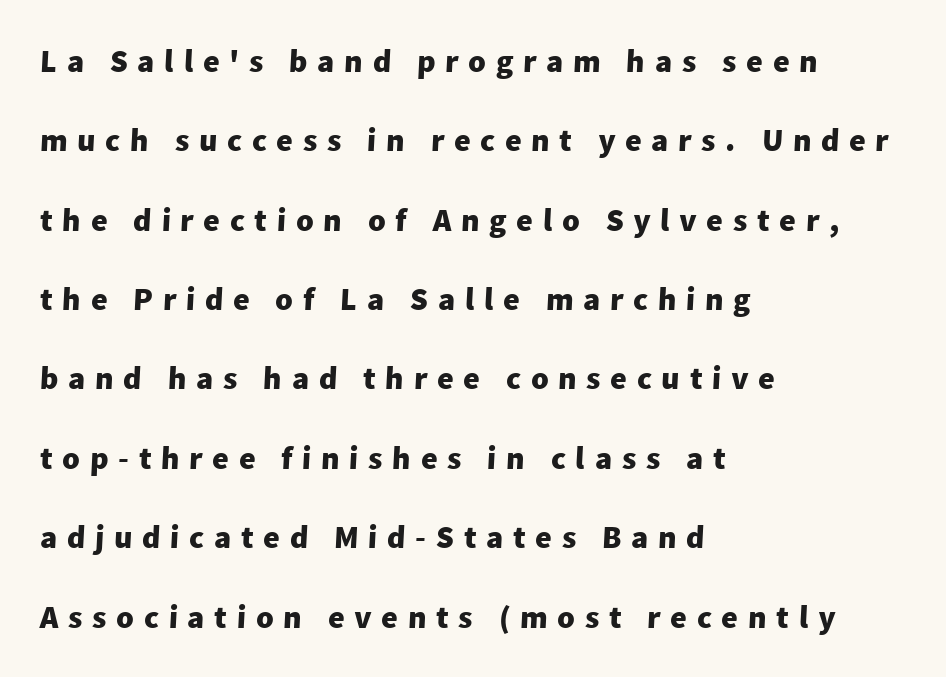
The image shows 32 px heavy sans-serif type; set left-aligned, loose line spacing (2.48x), unusually wide letter spacing (+0.3 em), not underlined; low stroke contrast and a medium x-height.
